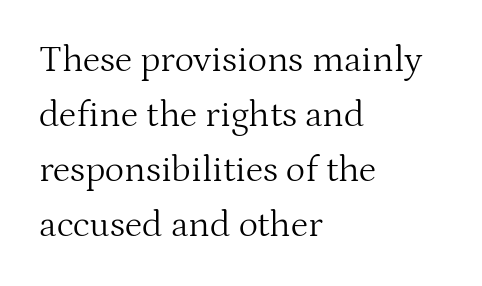
The image shows 37 px light serif type, upright; set left-aligned, normal line spacing (1.49x), normal letter spacing, not underlined; medium stroke contrast and a medium x-height.
